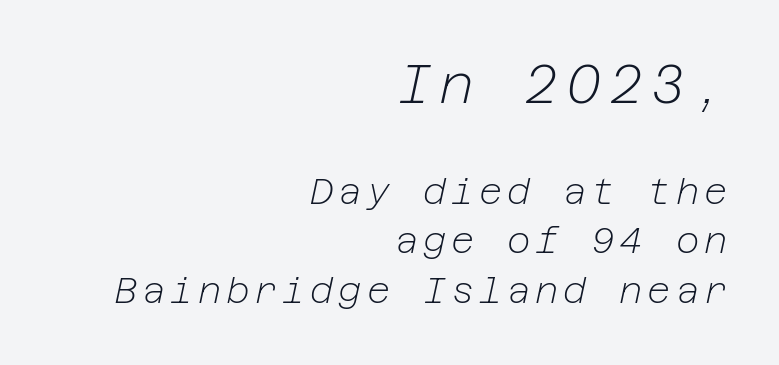
{"italic": "yes", "lean": "right", "slant_degrees": 12, "bold": "no", "weight": "light", "width": "normal", "stroke_contrast": "low", "x_height": "medium", "underline": "no", "align": "right", "line_spacing": "normal", "line_spacing_ratio": 1.38, "larger_block": "first", "size_ratio": 1.5, "glyph_px": 54}
